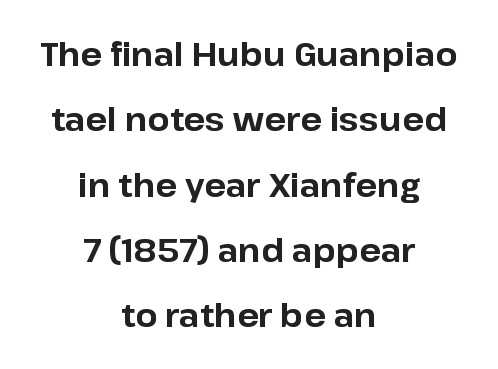
The image shows 32 px bold sans-serif type, upright; set centered, loose line spacing (2.04x), normal letter spacing, not underlined; low stroke contrast and a medium x-height.
